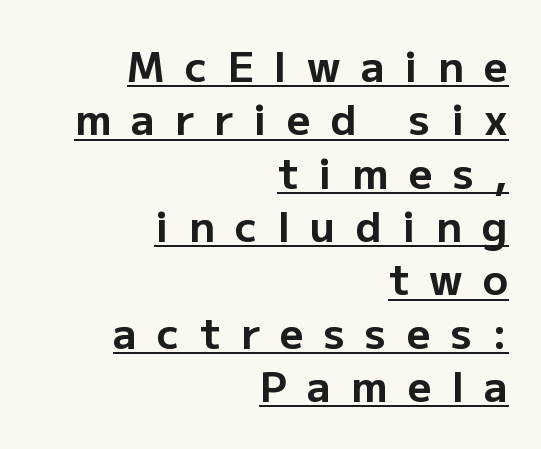
Style check: upright. These lines are rendered in a variable-pitch font. In terms of leading, this rendering sits right in the middle. Observe the absence of serifs on each vertical stroke in this sample. Someone cranked the tracking dial way up on this one.
